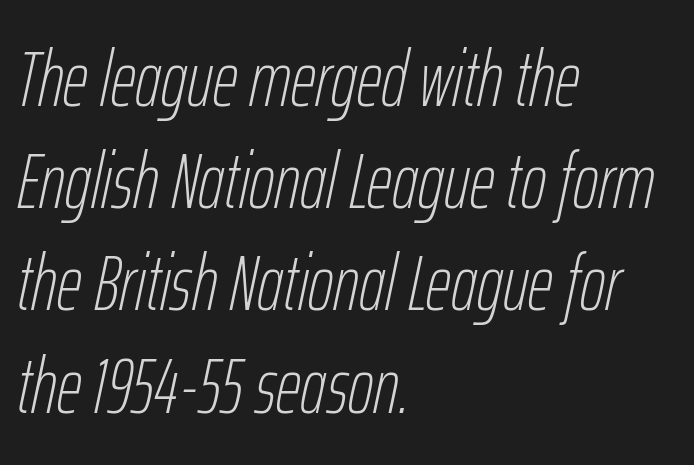
Quick note: underline off. Short and long lines alike share a common starting point at left. The passage shown is typed in a proportional face where columns would drift. The face used here is rendered with its standard letterfit. A typesetter would call this leading conventional body-copy spacing. The characters are drawn with everyday or finer stroke widths.
